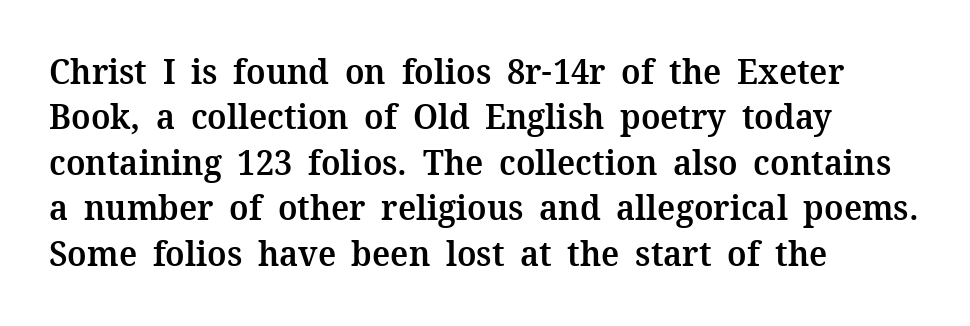
The lettering holds an erect, upright posture throughout. The specimen omits any rule beneath the text block's lines. The letters carry serifs — small finishing strokes at the ends of their stems. Does extra space separate the letters? No, they use regular spacing. One glance says typical: line gaps are just what's usual.
